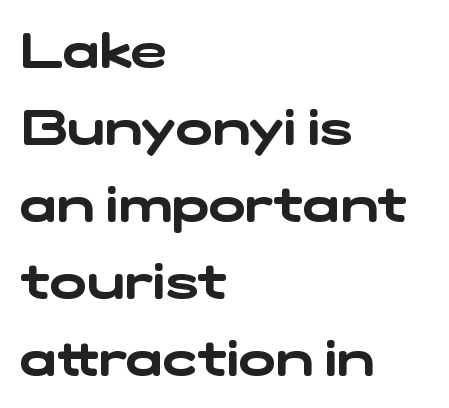
{"serif": "no", "width": "wide", "stroke_contrast": "low", "x_height": "medium", "monospaced": "no", "underline": "no", "align": "left", "line_spacing": "normal", "line_spacing_ratio": 1.57, "letter_spacing": "normal", "letter_spacing_em": 0.0, "glyph_px": 49}
